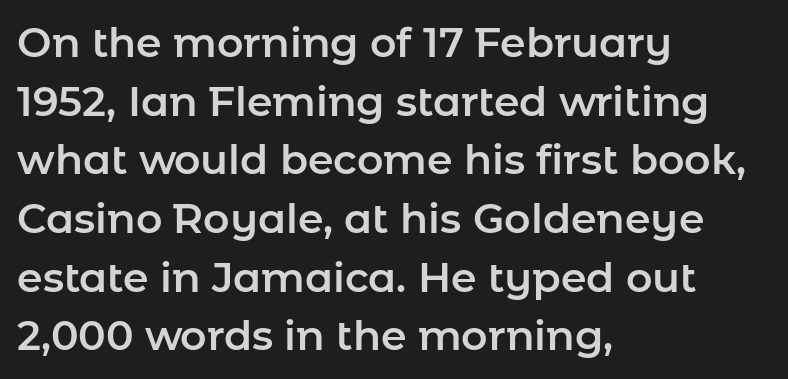
Q: Is the text italic (slanted)? A: No, it is upright.
Q: Is the typeface a serif or a sans-serif typeface? A: Sans-serif.
Q: Is the text underlined? A: No.
Q: How is the paragraph aligned? A: Left-aligned.
Q: Is the spacing between letters normal or unusually wide? A: Normal.
Q: Is the spacing between lines tight, normal or loose? A: Normal.
Q: Width (condensed, normal, or wide)? A: Normal.
Q: Stroke contrast? A: Low.
Q: x-height? A: Medium.
Q: Monospaced? A: No.
